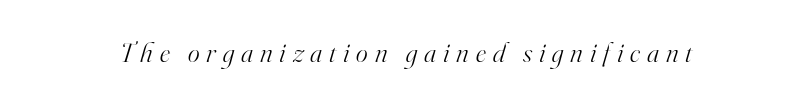
{"serif": "yes", "italic": "yes", "lean": "right", "slant_degrees": 16, "bold": "no", "weight": "light", "width": "normal", "stroke_contrast": "high", "x_height": "small", "monospaced": "no", "underline": "no", "letter_spacing": "wide", "letter_spacing_em": 0.25, "glyph_px": 28}
